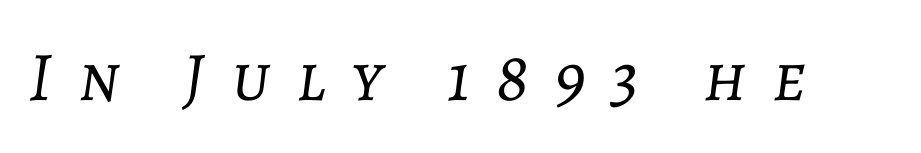
Q: Is the text bold? A: No.
Q: Is the text italic (slanted)? A: Yes, it leans right by about 7 degrees.
Q: Is the text underlined? A: No.
Q: Is the spacing between letters normal or unusually wide? A: Unusually wide.
Q: Width (condensed, normal, or wide)? A: Normal.
Q: Stroke contrast? A: Low.
Q: x-height? A: Medium.
Q: Monospaced? A: No.
